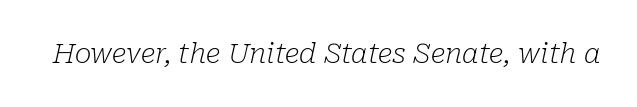
Compared with ordinary roman type, these characters are visibly tilted. These lines are composed in type with serifs. The passage shown has conventional tracking throughout. Stems here are at most as thick as an everyday book face.
